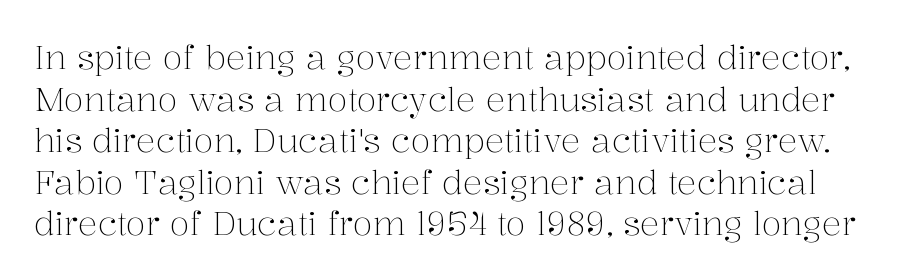
Weight: regular or lighter. This rendering features lettering with no underline. These lines are composed in type with serifs. How are the letters spaced? Ordinarily, with no added tracking. The rendering uses natural spacing where letterforms have individual widths.
